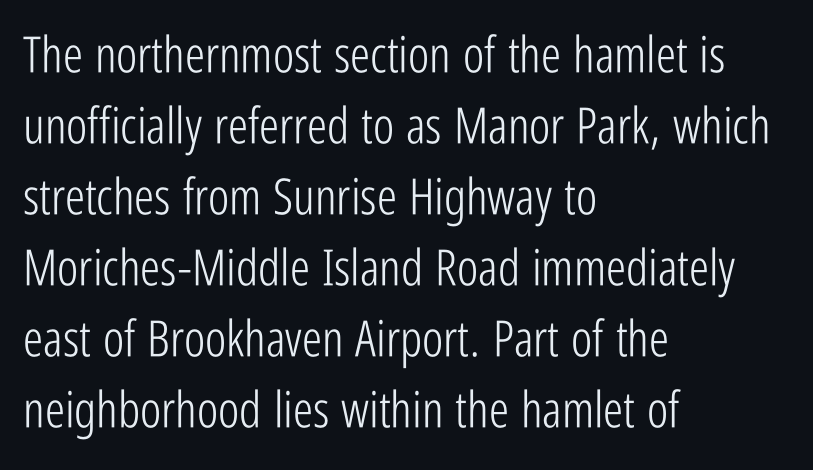
{"serif": "no", "italic": "no", "bold": "no", "weight": "light", "width": "condensed", "stroke_contrast": "low", "x_height": "medium", "monospaced": "no", "underline": "no", "align": "left", "line_spacing": "normal", "line_spacing_ratio": 1.42, "letter_spacing": "normal", "letter_spacing_em": 0.0, "glyph_px": 50}
